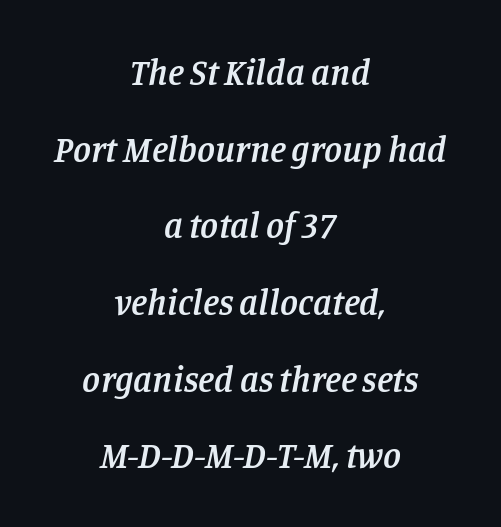
Q: Is the text bold? A: Semi-bold.
Q: Is the text italic (slanted)? A: Yes, it leans right by about 11 degrees.
Q: Is the typeface a serif or a sans-serif typeface? A: Serif.
Q: Is the text underlined? A: No.
Q: How is the paragraph aligned? A: Centered.
Q: Is the spacing between letters normal or unusually wide? A: Normal.
Q: Is the spacing between lines tight, normal or loose? A: Loose.
Q: Width (condensed, normal, or wide)? A: Normal.
Q: Stroke contrast? A: Low.
Q: x-height? A: Large.
Q: Monospaced? A: No.
